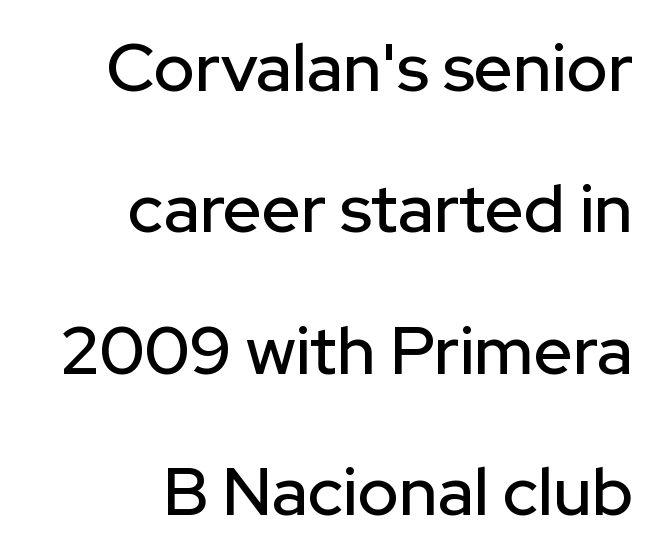
Q: Is the text italic (slanted)? A: No, it is upright.
Q: Is the typeface a serif or a sans-serif typeface? A: Sans-serif.
Q: Is the text underlined? A: No.
Q: How is the paragraph aligned? A: Right-aligned.
Q: Is the spacing between letters normal or unusually wide? A: Normal.
Q: Is the spacing between lines tight, normal or loose? A: Loose.
Q: Width (condensed, normal, or wide)? A: Normal.
Q: Stroke contrast? A: Low.
Q: x-height? A: Medium.
Q: Monospaced? A: No.
